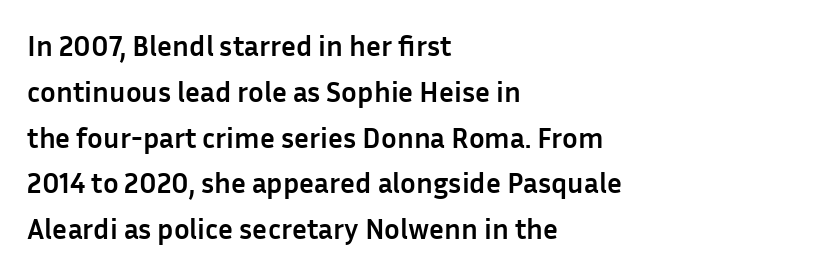
The image shows 29 px semibold sans-serif type, upright; set left-aligned, normal line spacing (1.58x), normal letter spacing, not underlined; low stroke contrast and a medium x-height.
